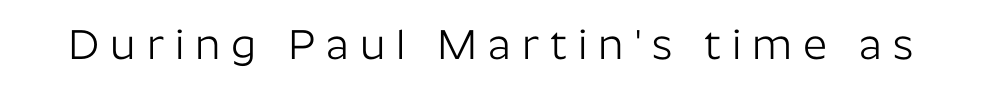
{"serif": "no", "italic": "no", "bold": "no", "weight": "light", "width": "normal", "stroke_contrast": "low", "x_height": "medium", "monospaced": "no", "underline": "no", "letter_spacing": "wide", "letter_spacing_em": 0.26, "glyph_px": 42}
